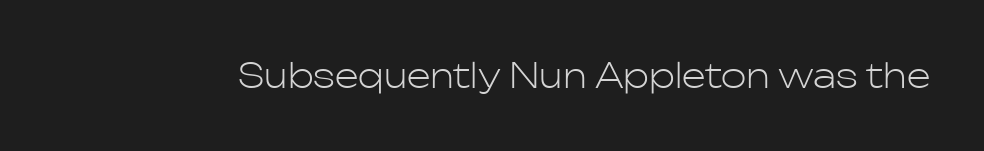
Letters have the restrained weight of plain body copy at most. This sample uses an upright cut, with every glyph sitting square on the baseline. Default kerning and tracking; the words read as compact shapes. The gap between lines stays unmarked.
